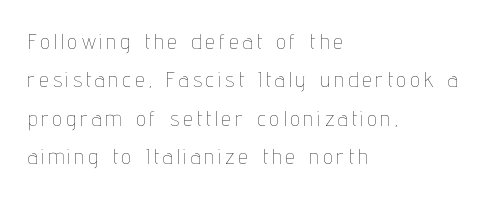
Q: Is the text bold? A: No.
Q: Is the text italic (slanted)? A: No, it is upright.
Q: Is the text underlined? A: No.
Q: How is the paragraph aligned? A: Left-aligned.
Q: Is the spacing between letters normal or unusually wide? A: Unusually wide.
